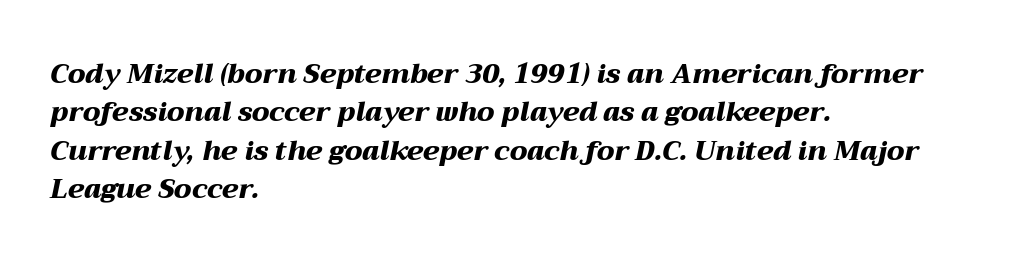
The designer left line spacing at the default. The rendering applies a slant to the glyphs. Strokes here are thick enough to call this a true bold. Is the block centered? No — it sits flush against the left margin.
